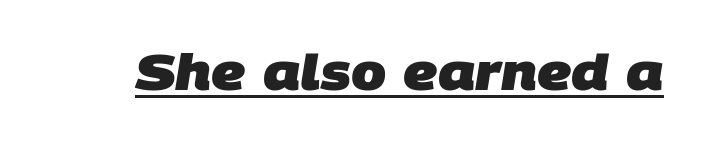
Quick note: underline on. Character widths vary here, with narrow letters taking less room than wide ones. These lines keep a tight, regular rhythm from letter to letter. The characters look thick and weighty, a clear bold. The passage shown is typeset with a sans-serif family.
